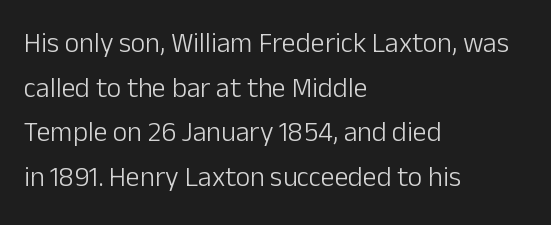
Q: Is the text bold? A: No.
Q: Is the text italic (slanted)? A: No, it is upright.
Q: Is the typeface a serif or a sans-serif typeface? A: Sans-serif.
Q: Is the text underlined? A: No.
Q: How is the paragraph aligned? A: Left-aligned.
Q: Is the spacing between letters normal or unusually wide? A: Normal.
Q: Is the spacing between lines tight, normal or loose? A: Normal.
Q: Width (condensed, normal, or wide)? A: Normal.
Q: Stroke contrast? A: Low.
Q: x-height? A: Medium.
Q: Monospaced? A: No.
